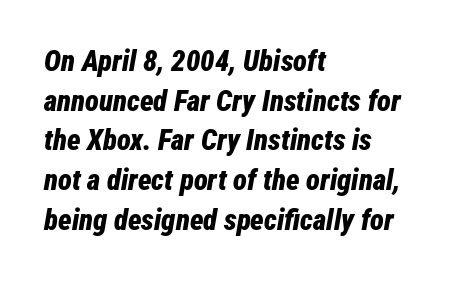
Q: Is the text bold? A: Yes.
Q: Is the text italic (slanted)? A: Yes, it leans right by about 12 degrees.
Q: Is the text underlined? A: No.
Q: How is the paragraph aligned? A: Left-aligned.
Q: Is the spacing between letters normal or unusually wide? A: Normal.
Q: Is the spacing between lines tight, normal or loose? A: Normal.
Q: Width (condensed, normal, or wide)? A: Condensed.
Q: Stroke contrast? A: Low.
Q: x-height? A: Medium.
Q: Monospaced? A: No.
